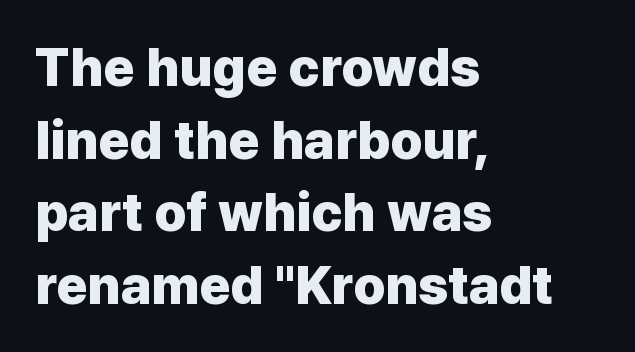
{"serif": "no", "italic": "no", "bold": "yes", "weight": "heavy", "width": "normal", "stroke_contrast": "low", "x_height": "medium", "monospaced": "no", "underline": "no", "align": "left", "line_spacing": "normal", "line_spacing_ratio": 1.37, "letter_spacing": "normal", "letter_spacing_em": 0.0, "glyph_px": 53}
